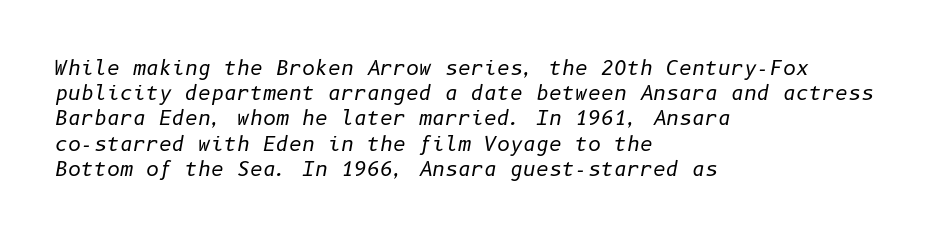
Q: Is the text bold? A: No.
Q: Is the text italic (slanted)? A: Yes, it leans right by about 10 degrees.
Q: Is the text underlined? A: No.
Q: How is the paragraph aligned? A: Left-aligned.
Q: Is the spacing between letters normal or unusually wide? A: Normal.
Q: Is the spacing between lines tight, normal or loose? A: Normal.
